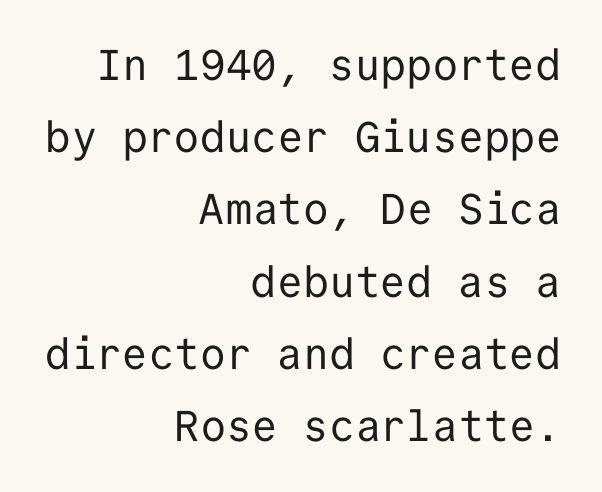
{"serif": "no", "italic": "no", "bold": "no", "weight": "regular", "width": "normal", "stroke_contrast": "low", "x_height": "medium", "monospaced": "yes", "underline": "no", "align": "right", "line_spacing": "normal", "line_spacing_ratio": 1.68, "letter_spacing": "normal", "letter_spacing_em": 0.0, "glyph_px": 43}
